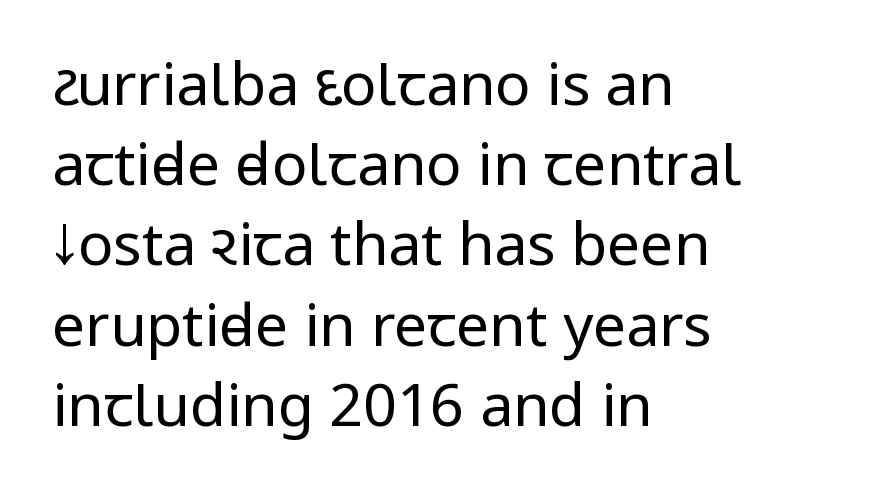
{"serif": "no", "italic": "no", "bold": "no", "weight": "regular", "width": "condensed", "stroke_contrast": "low", "underline": "no", "align": "left", "line_spacing": "normal", "line_spacing_ratio": 1.36, "letter_spacing": "normal", "letter_spacing_em": 0.0, "glyph_px": 59}
